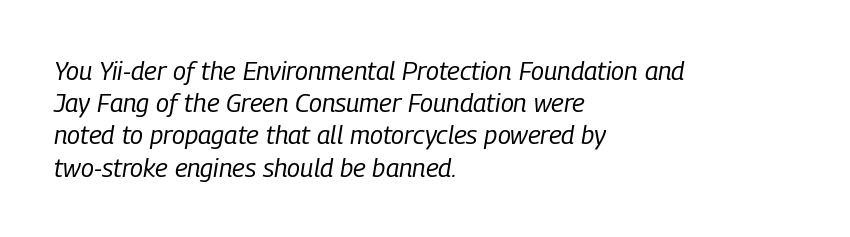
Q: Is the text bold? A: No.
Q: Is the text italic (slanted)? A: Yes, it leans right by about 9 degrees.
Q: Is the text underlined? A: No.
Q: How is the paragraph aligned? A: Left-aligned.
Q: Is the spacing between letters normal or unusually wide? A: Normal.
